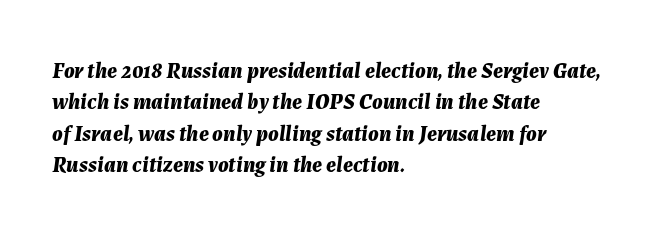
A typesetter would call this leading conventional body-copy spacing. The line texture is even and compact thanks to regular tracking. The typesetting leans heavy: a genuine bold. Compared with ordinary roman type, these characters are visibly tilted.
